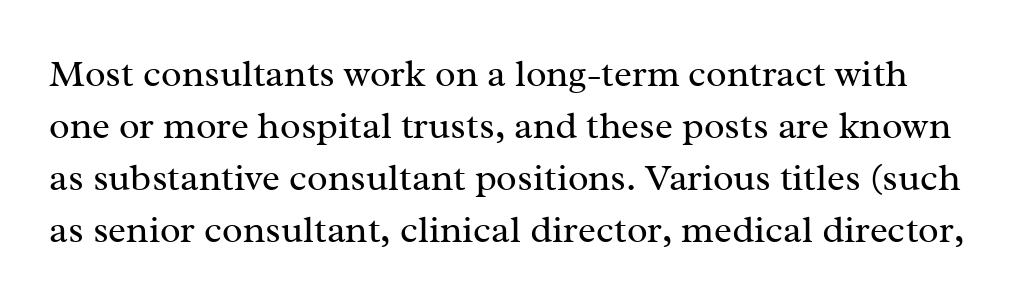
Q: Is the text bold? A: No.
Q: Is the text italic (slanted)? A: No, it is upright.
Q: Is the typeface a serif or a sans-serif typeface? A: Serif.
Q: Is the text underlined? A: No.
Q: Is the spacing between letters normal or unusually wide? A: Normal.
Q: Is the spacing between lines tight, normal or loose? A: Normal.
Q: Width (condensed, normal, or wide)? A: Normal.
Q: Stroke contrast? A: Medium.
Q: x-height? A: Medium.
Q: Monospaced? A: No.
